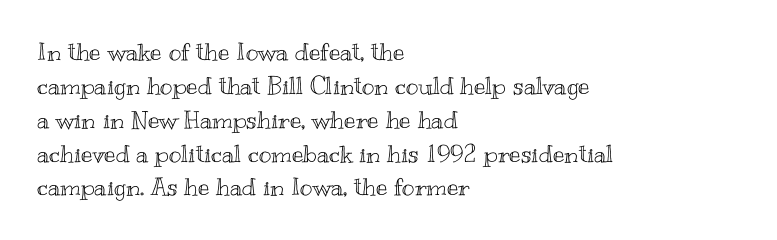
The image shows 24 px text type, upright; set left-aligned, normal line spacing (1.41x), normal letter spacing, not underlined.
